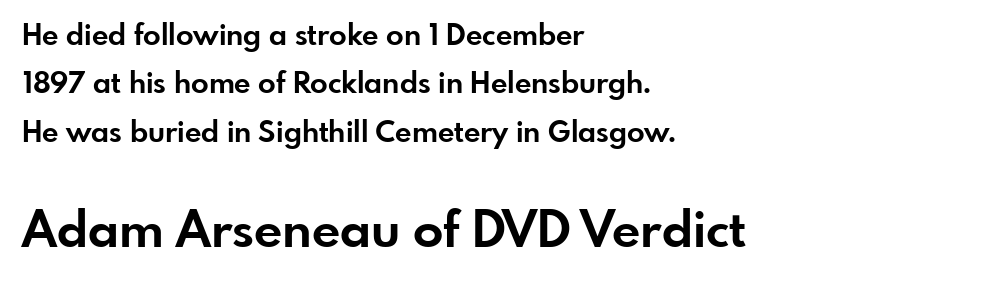
Does extra space separate the letters? No, they use regular spacing. Do the characters align in a grid? No, the font is proportional. Scale increases going downward across the two blocks. Each letter's strokes conclude bluntly, with no projecting serifs.
